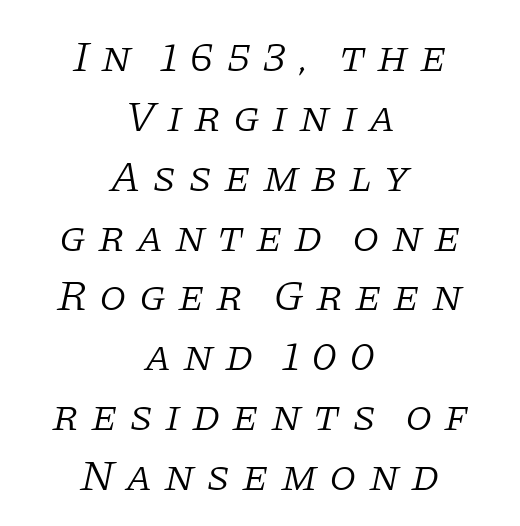
The image shows 44 px light serif type, italic (leaning right); set centered, normal line spacing (1.36x), unusually wide letter spacing (+0.26 em), not underlined; low stroke contrast and a large x-height.
